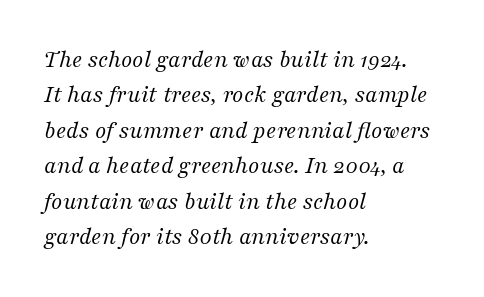
No extra ink here — the face is not bold. The face used here is rendered with its standard letterfit. Teacher's note: observe the even left margin — that is flush-left alignment. The face used here has a pronounced slope to its letters. Check the space under the baseline: it is left empty.
